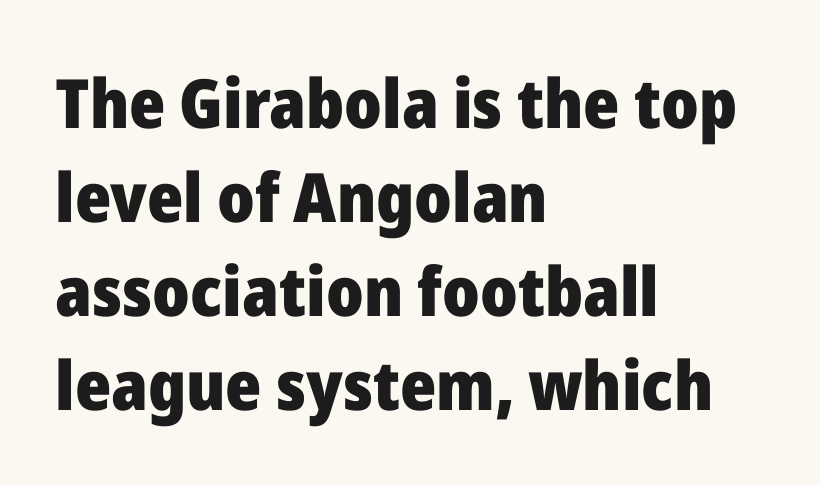
The axis of the letterforms is exactly vertical. The ragged edge is on the right, which tells us the setting is flush left. Compared with an ordinary text face, these strokes are far heavier — a full bold. Character widths vary here, with narrow letters taking less room than wide ones. Does extra space separate the letters? No, they use regular spacing.
